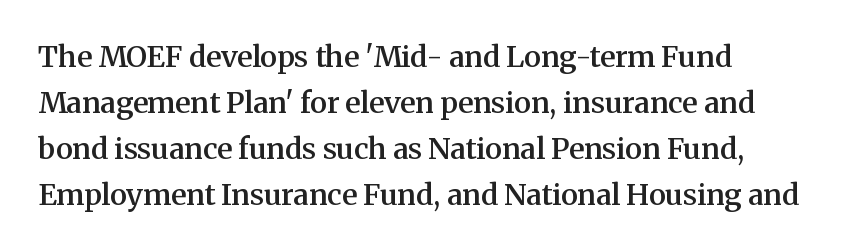
Q: Is the text bold? A: Semi-bold.
Q: Is the text italic (slanted)? A: No, it is upright.
Q: Is the typeface a serif or a sans-serif typeface? A: Serif.
Q: Is the text underlined? A: No.
Q: How is the paragraph aligned? A: Left-aligned.
Q: Is the spacing between letters normal or unusually wide? A: Normal.
Q: Is the spacing between lines tight, normal or loose? A: Normal.
Q: Width (condensed, normal, or wide)? A: Normal.
Q: Stroke contrast? A: Medium.
Q: x-height? A: Medium.
Q: Monospaced? A: No.
